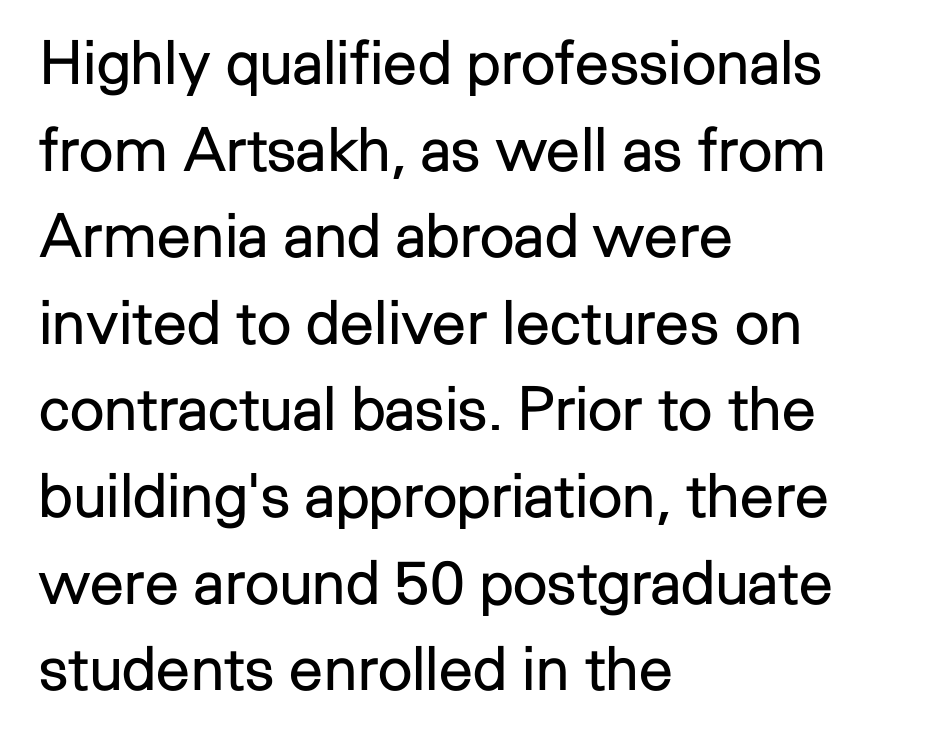
The image shows 61 px regular-weight sans-serif type, upright; set left-aligned, normal line spacing (1.42x), normal letter spacing, not underlined; low stroke contrast and a medium x-height.
